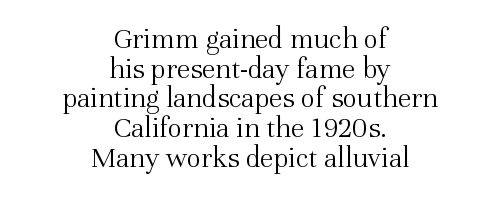
The image shows 30 px light serif type, upright; set centered, tight line spacing (0.99x), normal letter spacing, not underlined; medium stroke contrast and a medium x-height.
